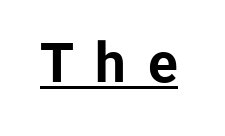
These characters rest on top of a visible drawn line. Inter-character spacing is expanded well beyond the font's built-in metrics. The letters are bold, with thick, heavy strokes. Each letter keeps its own natural width here, so spacing adapts to shape. Serif or sans? Sans — the stroke terminals are bare.
